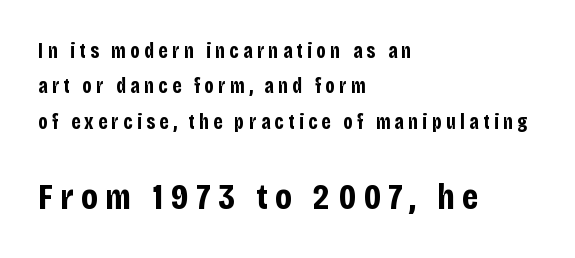
Is this a sans? Yes — the strokes have no serifs. Does extra space separate the letters? Yes, quite a lot of it. What weight is shown? A full bold with thick strokes. Quick note: not italic, upright. This sample is left-justified, so line endings fall wherever the words run out. Looks like regular typesetting: each glyph gets only the width it needs.
